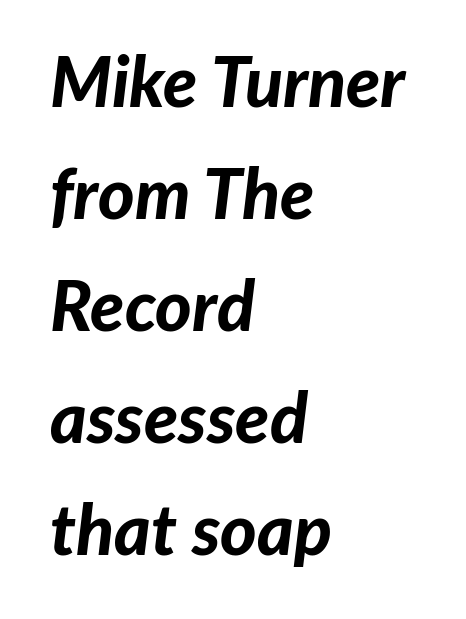
The image shows 70 px bold type, italic (leaning right); set left-aligned, normal line spacing (1.6x), normal letter spacing, not underlined; low stroke contrast and a medium x-height.
